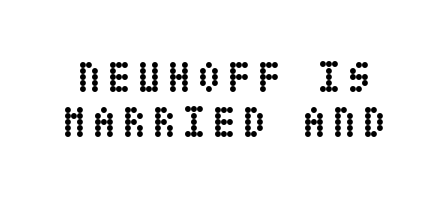
Only glyphs here, with clear space below each row. Unlike italic type, these characters show no tilt at all. How would I describe the line gaps? Narrow and economical. The font is running at its bold setting.
